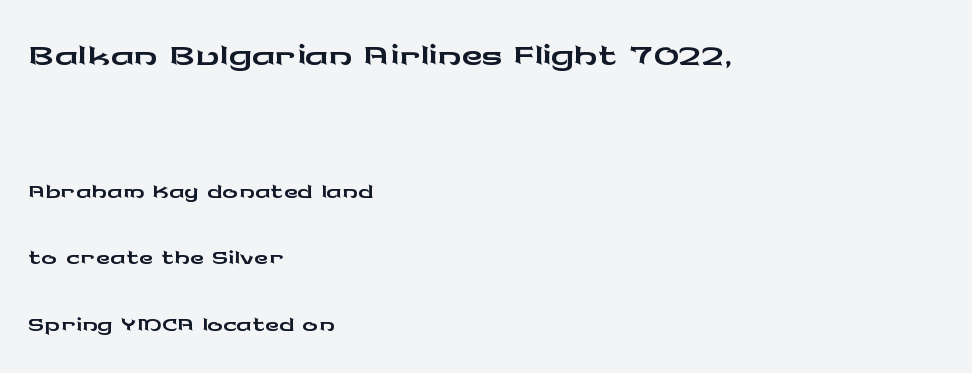
Character size in the leading block exceeds that of the trailing block. The face used here is a sans, in the tradition of grotesques and geometrics. The baseline area is clear. The rendering uses natural spacing where letterforms have individual widths. These lines are set flush left with a ragged right edge.
